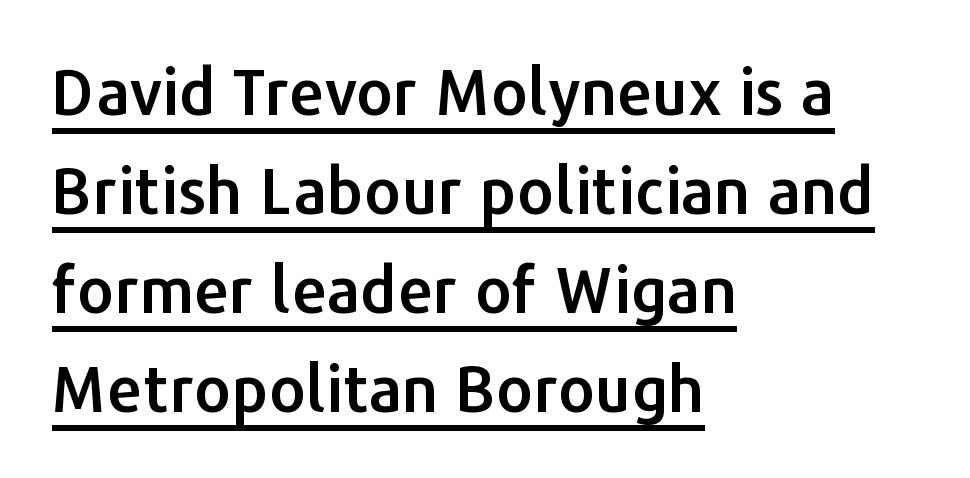
Q: Is the text italic (slanted)? A: No, it is upright.
Q: Is the typeface a serif or a sans-serif typeface? A: Sans-serif.
Q: Is the text underlined? A: Yes.
Q: How is the paragraph aligned? A: Left-aligned.
Q: Is the spacing between letters normal or unusually wide? A: Normal.
Q: Is the spacing between lines tight, normal or loose? A: Normal.
Q: Width (condensed, normal, or wide)? A: Normal.
Q: Stroke contrast? A: Low.
Q: x-height? A: Medium.
Q: Monospaced? A: No.
